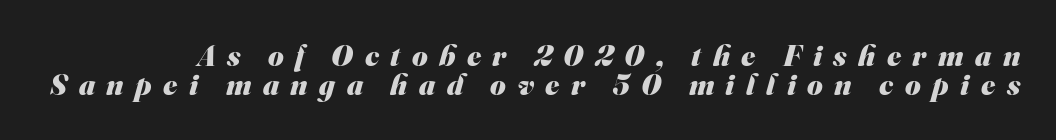
Q: Is the text bold? A: Yes.
Q: Is the typeface a serif or a sans-serif typeface? A: Sans-serif.
Q: Is the text underlined? A: No.
Q: Is the spacing between letters normal or unusually wide? A: Unusually wide.
Q: Is the spacing between lines tight, normal or loose? A: Tight.
Q: Width (condensed, normal, or wide)? A: Normal.
Q: Stroke contrast? A: Medium.
Q: x-height? A: Small.
Q: Monospaced? A: No.
